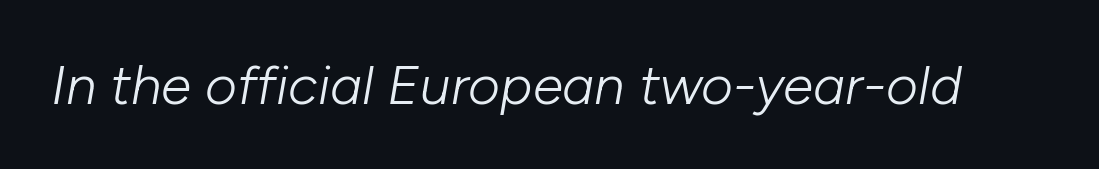
{"italic": "yes", "lean": "right", "slant_degrees": 10, "bold": "no", "weight": "light", "width": "normal", "stroke_contrast": "low", "x_height": "medium", "monospaced": "no", "underline": "no", "letter_spacing": "normal", "letter_spacing_em": 0.0, "glyph_px": 55}
